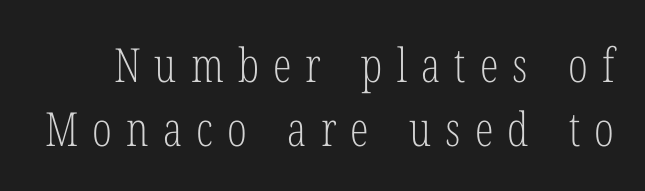
The image shows 47 px light, condensed serif type, upright; set normal line spacing (1.36x), unusually wide letter spacing (+0.3 em), not underlined; low stroke contrast and a medium x-height.
